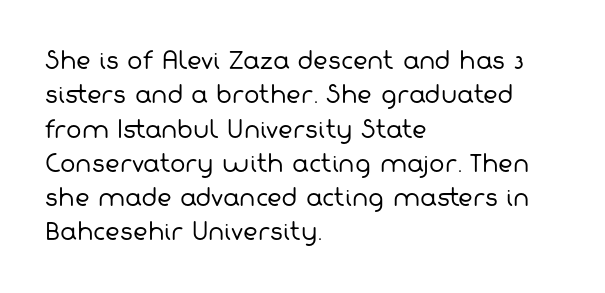
{"bold": "no", "underline": "no", "align": "left", "line_spacing": "normal", "line_spacing_ratio": 1.49, "letter_spacing": "normal", "letter_spacing_em": 0.0, "glyph_px": 23}
